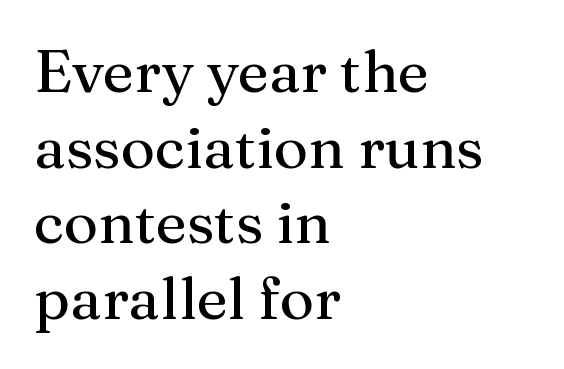
The image shows 59 px serif type, upright; set left-aligned, normal line spacing (1.28x), normal letter spacing, not underlined; medium stroke contrast and a medium x-height.
